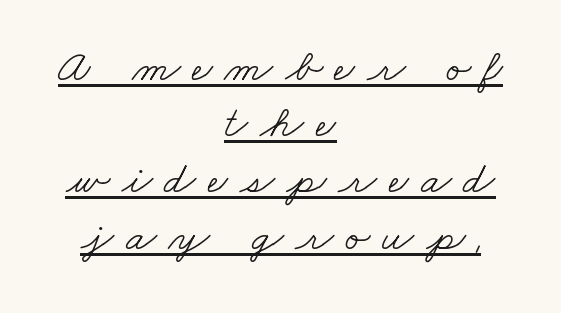
{"serif": "yes", "bold": "no", "weight": "light", "width": "wide", "stroke_contrast": "low", "x_height": "small", "monospaced": "no", "underline": "yes", "align": "center", "line_spacing": "normal", "line_spacing_ratio": 1.25, "letter_spacing": "wide", "letter_spacing_em": 0.26, "glyph_px": 45}
